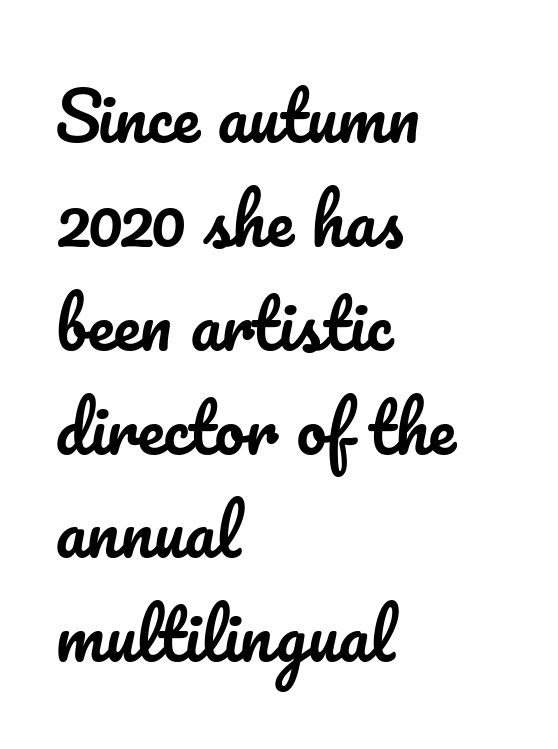
Has an underline been added? It has not. Leftover space on each line is placed entirely after the last word. Does extra space separate the letters? No, they use regular spacing. Here the designer chose a conventional face with non-uniform glyph widths.
